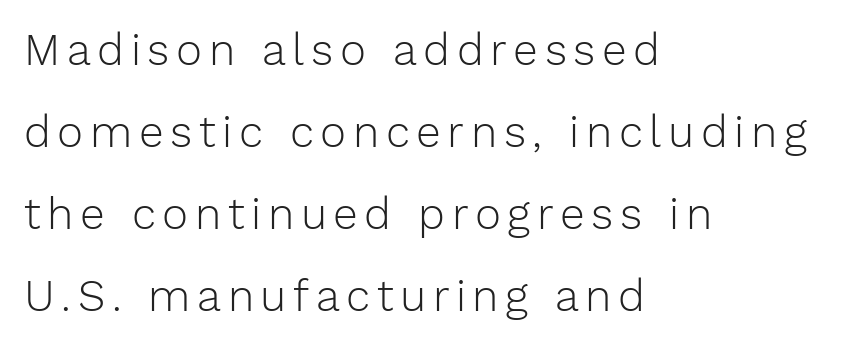
The image shows 44 px light sans-serif type, upright; set left-aligned, line spacing 1.86x, not underlined; low stroke contrast and a medium x-height.
